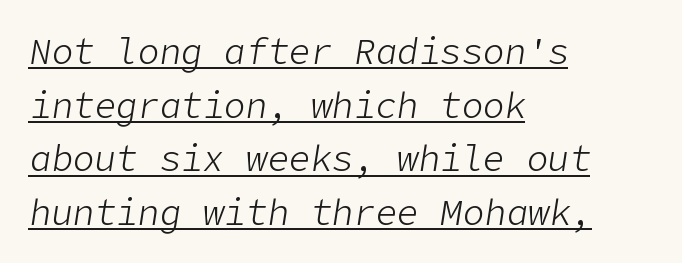
{"italic": "yes", "lean": "right", "slant_degrees": 9, "bold": "no", "weight": "light", "width": "normal", "stroke_contrast": "low", "x_height": "medium", "underline": "yes", "align": "left", "line_spacing": "normal", "line_spacing_ratio": 1.49, "letter_spacing": "normal", "letter_spacing_em": 0.0, "glyph_px": 36}
